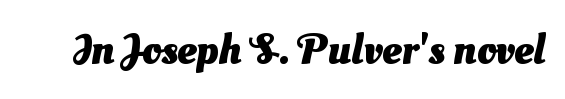
{"serif": "no", "bold": "yes", "weight": "heavy", "width": "normal", "stroke_contrast": "medium", "x_height": "small", "monospaced": "no", "underline": "no", "letter_spacing": "normal", "letter_spacing_em": 0.0, "glyph_px": 43}
